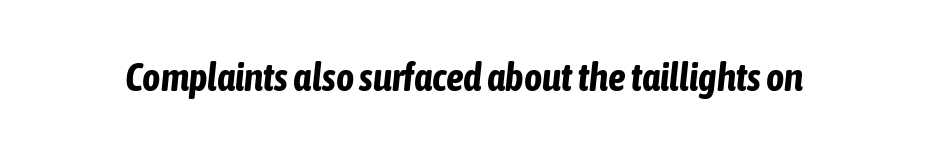
{"italic": "yes", "lean": "right", "slant_degrees": 6, "bold": "yes", "weight": "bold", "width": "condensed", "stroke_contrast": "low", "x_height": "medium", "monospaced": "no", "underline": "no", "letter_spacing": "normal", "letter_spacing_em": 0.0, "glyph_px": 39}
